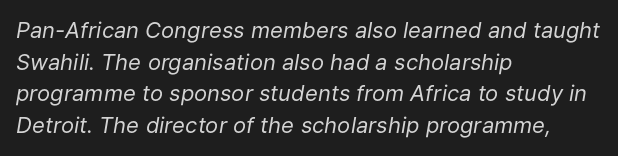
Look at the tracking — it's just the regular setting, nothing added. Glance below the letters and you will spot only blank space. The line-height multiplier appears to be the usual default. Is this a heavy cut? Hardly; it is regular or lighter. Italic: yes, the glyphs are oblique.
